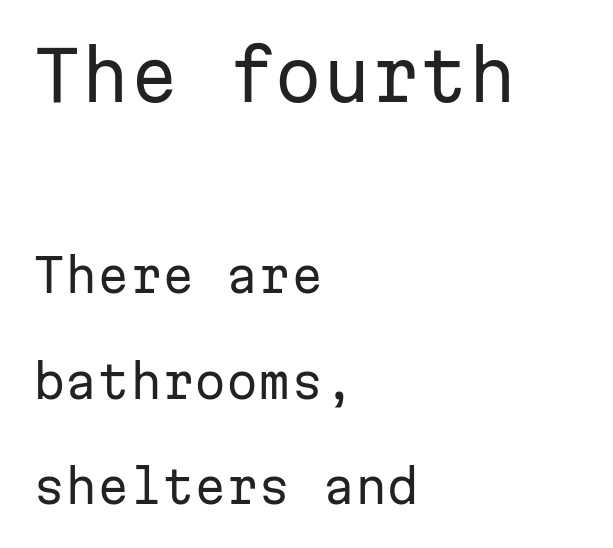
{"serif": "no", "italic": "no", "bold": "no", "weight": "regular", "width": "normal", "stroke_contrast": "low", "x_height": "medium", "monospaced": "yes", "underline": "no", "align": "left", "line_spacing": "loose", "line_spacing_ratio": 2.3, "letter_spacing": "normal", "letter_spacing_em": 0.0, "larger_block": "first", "size_ratio": 1.5, "glyph_px": 69}
